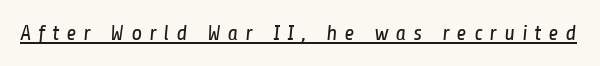
{"bold": "no", "underline": "yes", "letter_spacing": "wide", "letter_spacing_em": 0.32, "glyph_px": 22}
